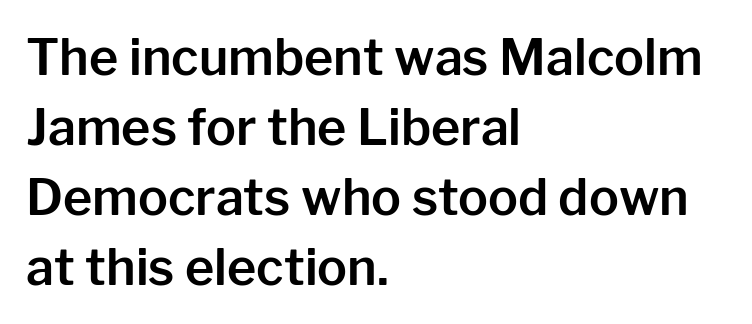
The text was rendered using a sans face with plain stroke endings. The tracking reads as untouched default to a designer's eye. Rows of type keep a routine distance in the vertical direction. A roman cut, with each character standing at attention. Here the designer chose a conventional face with non-uniform glyph widths.
